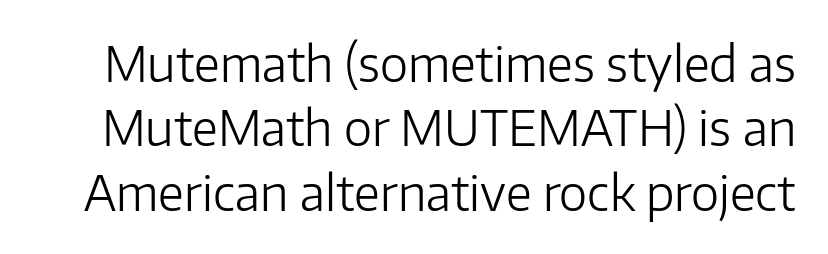
{"serif": "no", "italic": "no", "bold": "no", "weight": "light", "width": "normal", "stroke_contrast": "low", "x_height": "medium", "monospaced": "no", "underline": "no", "line_spacing": "normal", "line_spacing_ratio": 1.34, "letter_spacing": "normal", "letter_spacing_em": 0.0, "glyph_px": 48}
